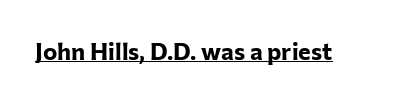
Q: Is the text bold? A: Yes.
Q: Is the text italic (slanted)? A: No, it is upright.
Q: Is the text underlined? A: Yes.
Q: Is the spacing between letters normal or unusually wide? A: Normal.
